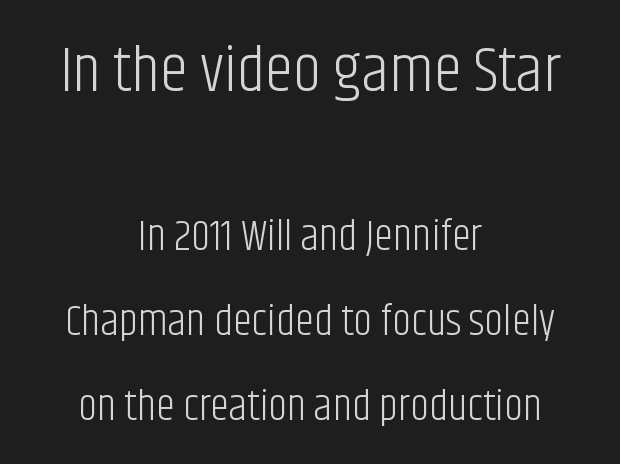
The image shows 64 px light, condensed sans-serif type, upright; set centered, loose line spacing (1.98x), normal letter spacing, not underlined; the first (top) block is 1.49x larger; low stroke contrast and a large x-height.
